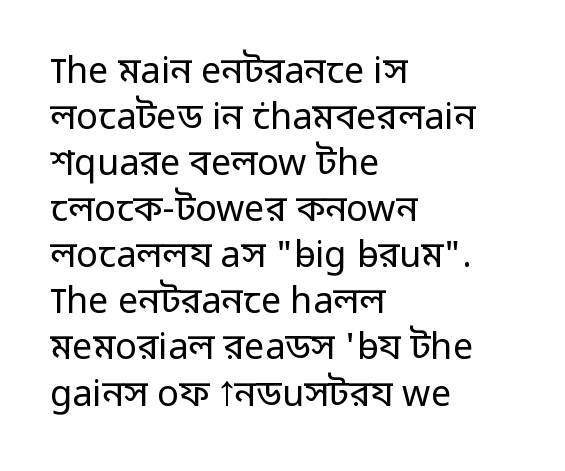
The image shows 36 px regular-weight sans-serif type, upright; set left-aligned, normal line spacing (1.28x), normal letter spacing, not underlined; low stroke contrast and a medium x-height.
